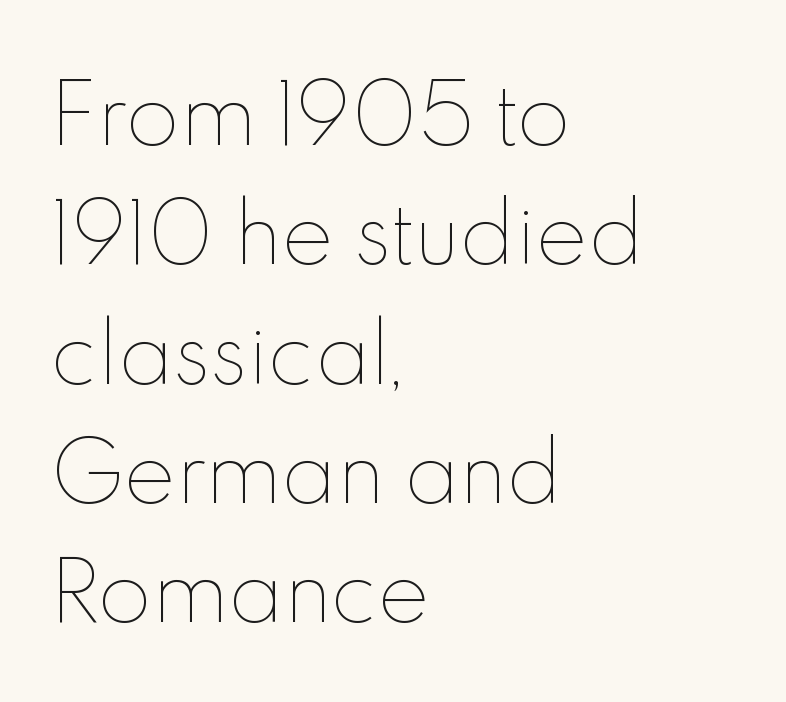
Q: Is the text bold? A: No.
Q: Is the text italic (slanted)? A: No, it is upright.
Q: Is the text underlined? A: No.
Q: How is the paragraph aligned? A: Left-aligned.
Q: Is the spacing between letters normal or unusually wide? A: Normal.
Q: Is the spacing between lines tight, normal or loose? A: Normal.
Q: Width (condensed, normal, or wide)? A: Normal.
Q: x-height? A: Small.
Q: Monospaced? A: No.
